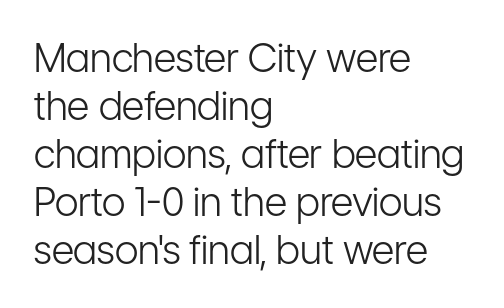
{"serif": "no", "italic": "no", "bold": "no", "weight": "light", "width": "condensed", "stroke_contrast": "low", "x_height": "medium", "monospaced": "no", "underline": "no", "align": "left", "line_spacing_ratio": 1.23, "letter_spacing": "normal", "letter_spacing_em": 0.0, "glyph_px": 39}
